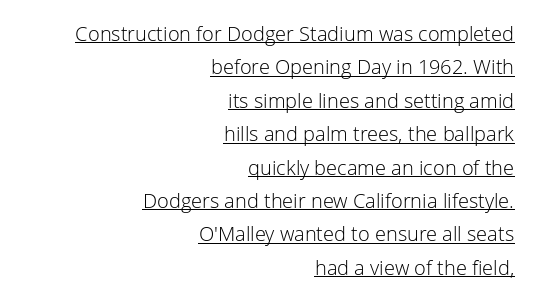
Ordinary non-slanted type is in use. Compared with typical paragraphs, the rows here are spaced about the same. A light-to-regular cut is what we see here. The paragraph has a hard right edge and a soft left edge. Honestly, the letter spacing is just normal — you wouldn't notice it.
